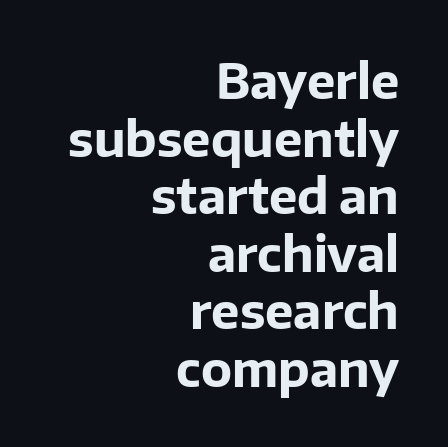
Q: Is the text bold? A: Yes.
Q: Is the text italic (slanted)? A: No, it is upright.
Q: Is the typeface a serif or a sans-serif typeface? A: Sans-serif.
Q: Is the text underlined? A: No.
Q: How is the paragraph aligned? A: Right-aligned.
Q: Is the spacing between letters normal or unusually wide? A: Normal.
Q: Width (condensed, normal, or wide)? A: Normal.
Q: Stroke contrast? A: Low.
Q: x-height? A: Medium.
Q: Monospaced? A: No.
